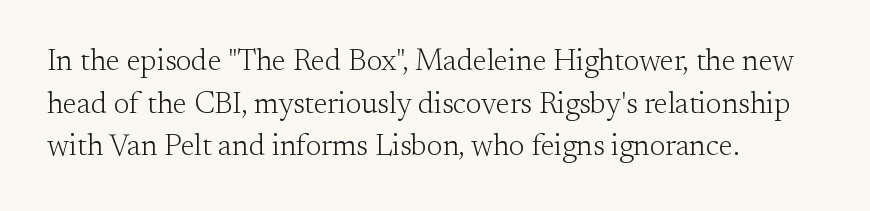
In terms of posture, this sample is upright. Each row of text sits above clean, open space. Each letter keeps its own natural width here, so spacing adapts to shape. The paragraph shown leans on its left margin.
